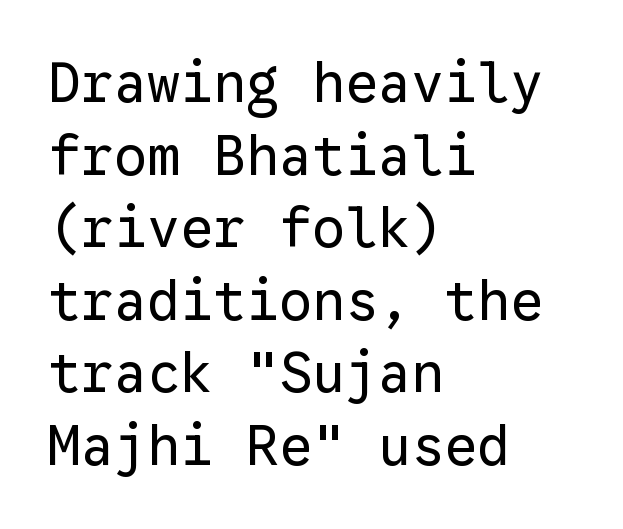
The letters march in equal steps, a hallmark of fixed-pitch type. No chunkiness to these letters — they're not bold. The font's upright variant was chosen for this text. Summary of vertical rhythm: regular, with standard interline spacing. Type without underlining. A classic flush-left, rag-right setting is used for this passage.
